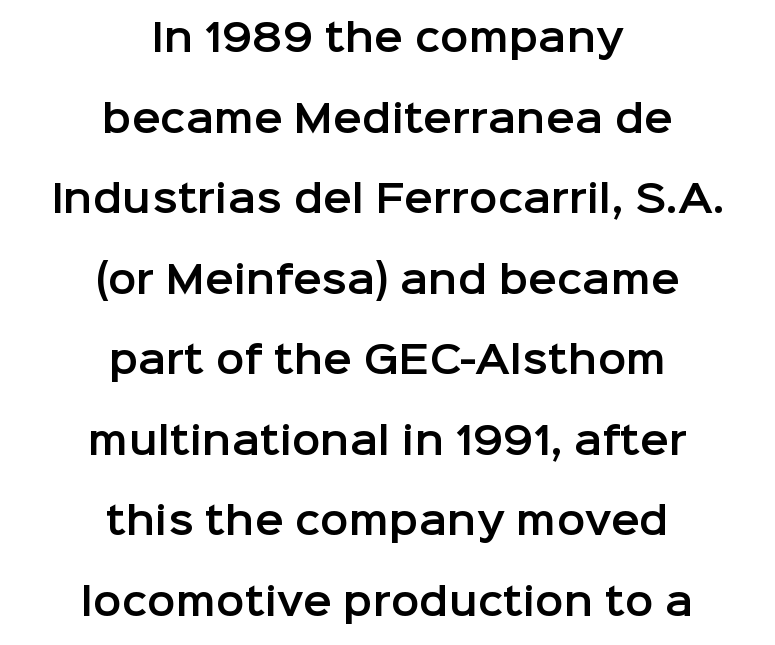
You can tell it's not italic because the verticals are truly vertical. Line starts and ends both wander, symmetrically. The line-height multiplier appears high, well above default. Classification — sans serif. The line texture is even and compact thanks to regular tracking. Is this a fixed-width face? No — the glyphs have proportional, varying widths.
